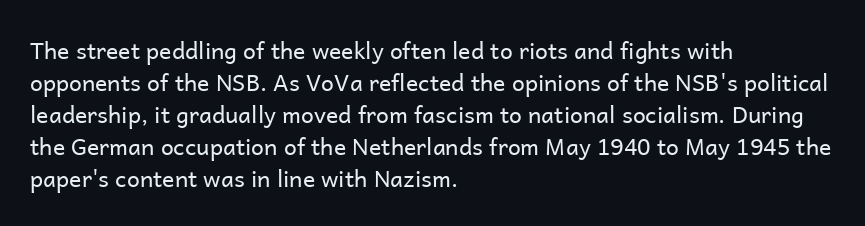
{"italic": "no", "bold": "no", "underline": "no", "align": "left", "line_spacing": "normal", "line_spacing_ratio": 1.39, "letter_spacing": "normal", "letter_spacing_em": 0.0, "glyph_px": 23}
